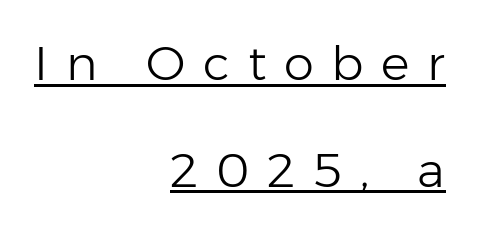
The image shows 48 px light sans-serif type, upright; set right-aligned, loose line spacing (2.22x), unusually wide letter spacing (+0.37 em), underlined; low stroke contrast and a medium x-height.
